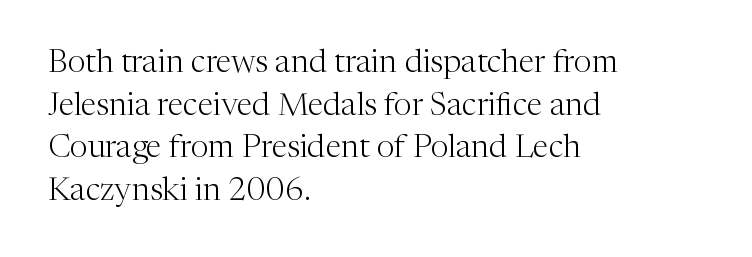
Characters follow at the spacing the type designer built in. Is the block centered? No — it sits flush against the left margin. The rows are spaced the way most documents space them. Varying glyph widths throughout — classic text-font behaviour.
